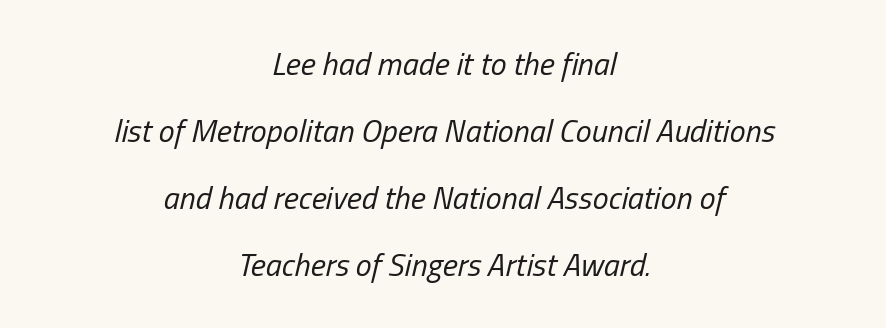
{"italic": "yes", "lean": "right", "slant_degrees": 13, "bold": "no", "weight": "regular", "width": "condensed", "stroke_contrast": "low", "x_height": "medium", "monospaced": "no", "underline": "no", "align": "center", "line_spacing": "loose", "line_spacing_ratio": 2.09, "letter_spacing": "normal", "letter_spacing_em": 0.0, "glyph_px": 32}
